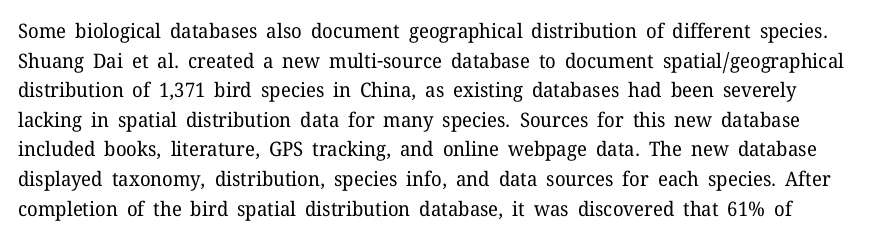
{"italic": "no", "bold": "no", "underline": "no", "line_spacing": "normal", "line_spacing_ratio": 1.48, "letter_spacing": "normal", "letter_spacing_em": 0.0, "glyph_px": 20}
